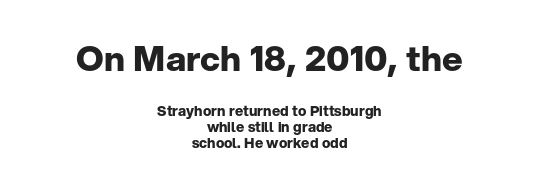
{"serif": "no", "italic": "no", "bold": "yes", "weight": "bold", "width": "normal", "stroke_contrast": "low", "x_height": "medium", "monospaced": "no", "underline": "no", "align": "center", "line_spacing": "tight", "line_spacing_ratio": 1.14, "letter_spacing": "normal", "letter_spacing_em": 0.0, "larger_block": "first", "size_ratio": 2.5, "glyph_px": 35}
